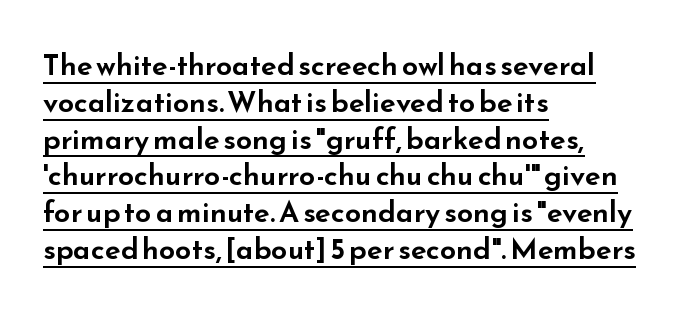
The image shows 29 px wide sans-serif type, upright; set left-aligned, normal line spacing (1.27x), normal letter spacing, underlined; low stroke contrast and a small x-height.
